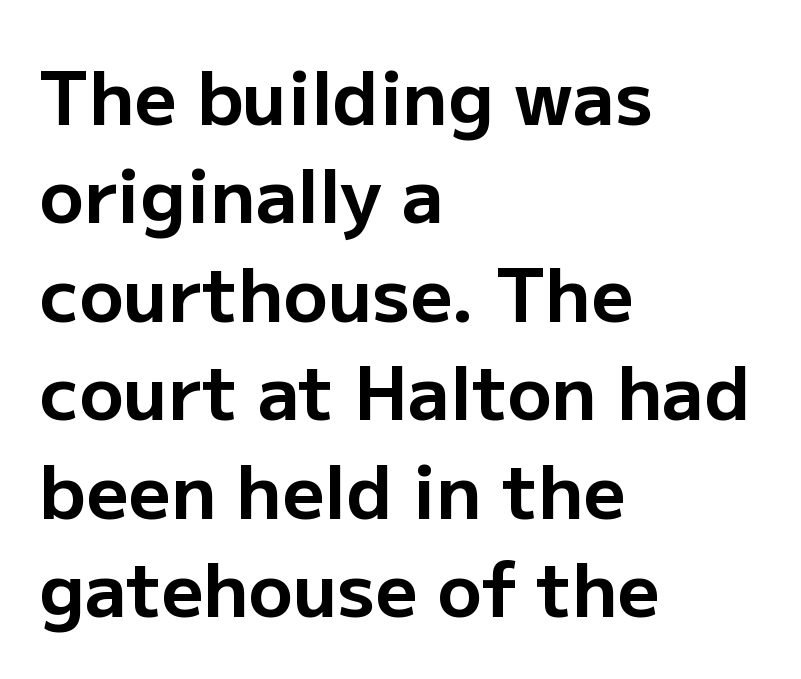
{"serif": "no", "italic": "no", "bold": "yes", "weight": "bold", "width": "normal", "stroke_contrast": "low", "x_height": "medium", "monospaced": "no", "underline": "no", "align": "left", "line_spacing": "normal", "line_spacing_ratio": 1.33, "letter_spacing": "normal", "letter_spacing_em": 0.0, "glyph_px": 74}
